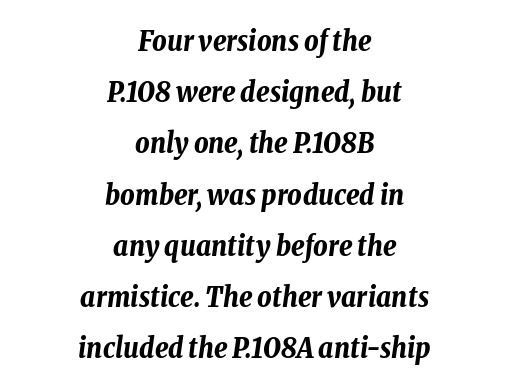
Q: Is the text bold? A: Yes.
Q: Is the text italic (slanted)? A: Yes, it leans right by about 8 degrees.
Q: Is the text underlined? A: No.
Q: How is the paragraph aligned? A: Centered.
Q: Is the spacing between letters normal or unusually wide? A: Normal.
Q: Width (condensed, normal, or wide)? A: Condensed.
Q: Stroke contrast? A: Low.
Q: x-height? A: Medium.
Q: Monospaced? A: No.
